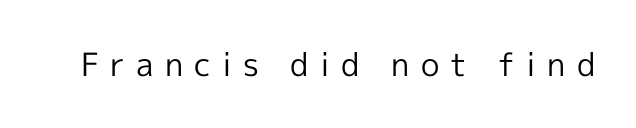
Honestly, the letter spacing is so wide it's the main thing you notice. Do the characters align in a grid? No, the font is proportional. The passage shown is not underscored anywhere. Look at the bottom of the vertical strokes: they stop flat, with no serifs.
